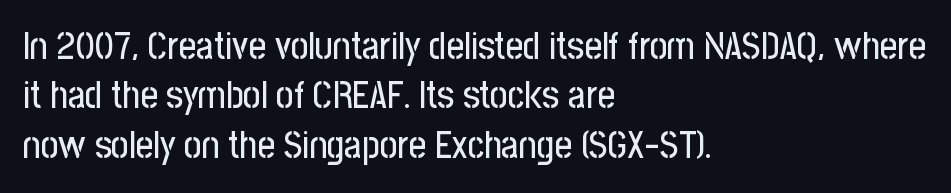
Q: Is the text italic (slanted)? A: No, it is upright.
Q: Is the typeface a serif or a sans-serif typeface? A: Sans-serif.
Q: Is the text underlined? A: No.
Q: How is the paragraph aligned? A: Left-aligned.
Q: Is the spacing between letters normal or unusually wide? A: Normal.
Q: Is the spacing between lines tight, normal or loose? A: Normal.
Q: Width (condensed, normal, or wide)? A: Condensed.
Q: Stroke contrast? A: Low.
Q: x-height? A: Medium.
Q: Monospaced? A: No.
